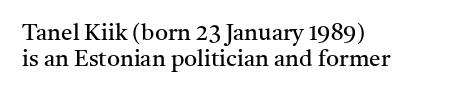
Vertically, the passage feels compressed, each row crowding the next. Nobody drew a line under any word here. The lettering holds an erect, upright posture throughout. Caption: standard tracking, unaltered.
